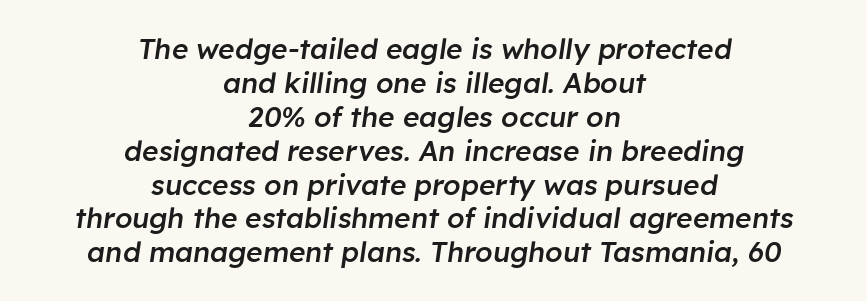
Q: Is the text bold? A: Semi-bold.
Q: Is the text italic (slanted)? A: Yes, it leans right by about 8 degrees.
Q: Is the text underlined? A: No.
Q: How is the paragraph aligned? A: Centered.
Q: Is the spacing between letters normal or unusually wide? A: Normal.
Q: Width (condensed, normal, or wide)? A: Normal.
Q: Stroke contrast? A: Low.
Q: x-height? A: Medium.
Q: Monospaced? A: No.
